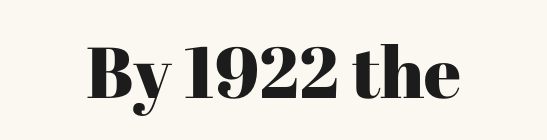
The image shows 72 px serif type, upright; set centered, normal letter spacing, not underlined; high stroke contrast and a medium x-height.
